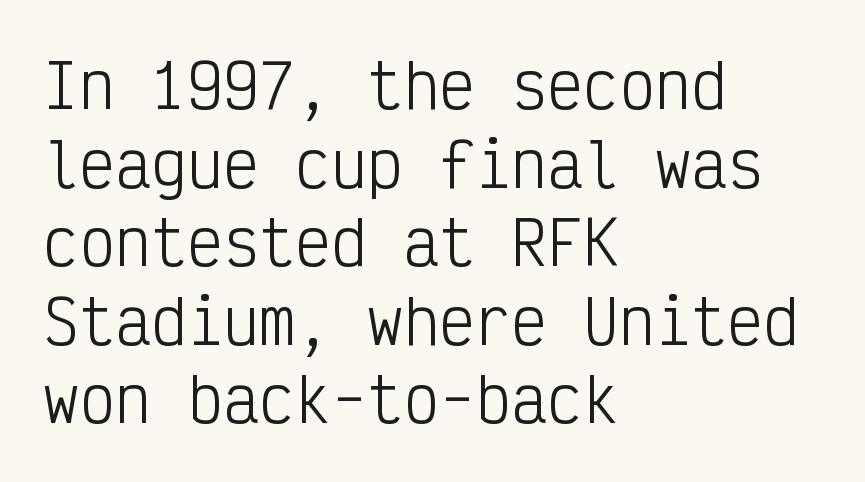
{"serif": "no", "italic": "no", "bold": "no", "weight": "light", "width": "condensed", "stroke_contrast": "low", "x_height": "medium", "monospaced": "yes", "underline": "no", "align": "left", "line_spacing": "normal", "line_spacing_ratio": 1.31, "letter_spacing": "normal", "letter_spacing_em": 0.0, "glyph_px": 60}
